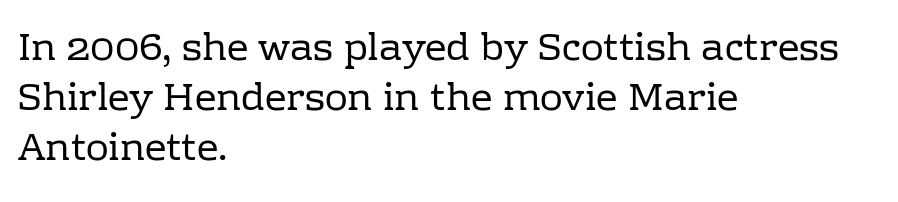
{"serif": "yes", "italic": "no", "bold": "no", "weight": "regular", "width": "normal", "stroke_contrast": "low", "x_height": "medium", "monospaced": "no", "underline": "no", "align": "left", "line_spacing": "normal", "line_spacing_ratio": 1.31, "letter_spacing": "normal", "letter_spacing_em": 0.0, "glyph_px": 38}
